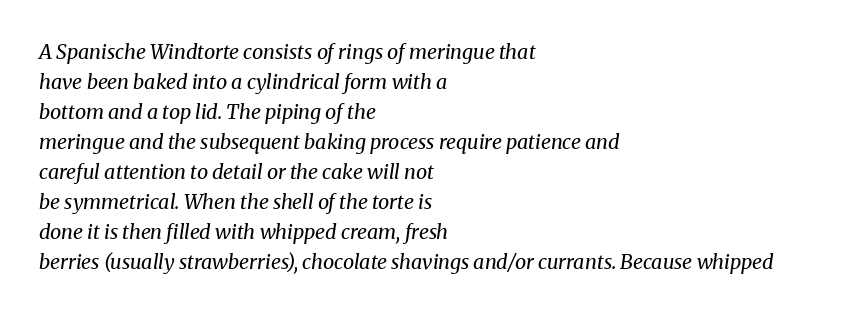
The image shows 20 px text type, italic (leaning right); set left-aligned, normal line spacing (1.5x), normal letter spacing, not underlined.
